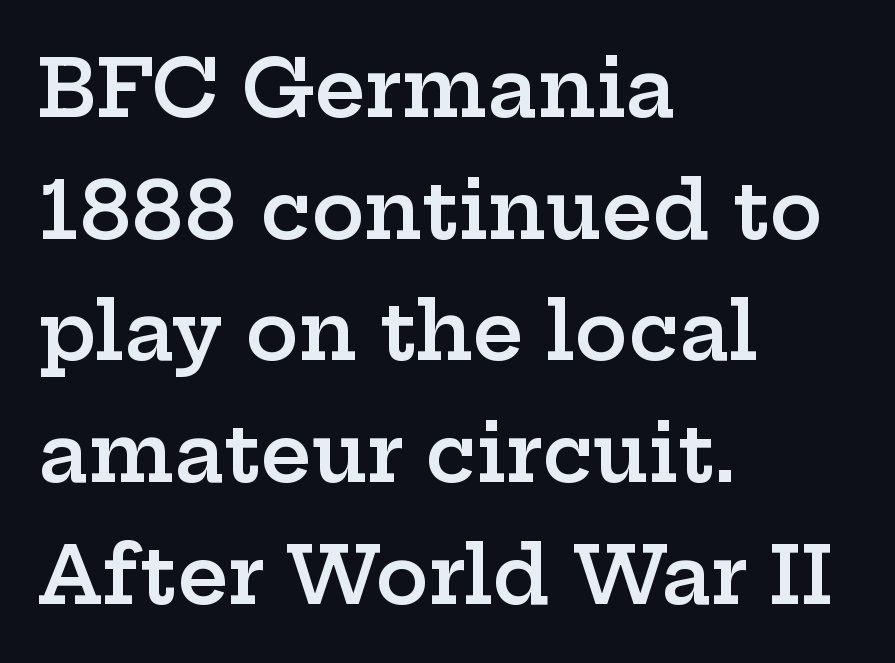
Q: Is the text bold? A: Semi-bold.
Q: Is the text italic (slanted)? A: No, it is upright.
Q: Is the typeface a serif or a sans-serif typeface? A: Serif.
Q: Is the text underlined? A: No.
Q: How is the paragraph aligned? A: Left-aligned.
Q: Is the spacing between letters normal or unusually wide? A: Normal.
Q: Is the spacing between lines tight, normal or loose? A: Normal.
Q: Width (condensed, normal, or wide)? A: Wide.
Q: Stroke contrast? A: Low.
Q: x-height? A: Medium.
Q: Monospaced? A: No.
